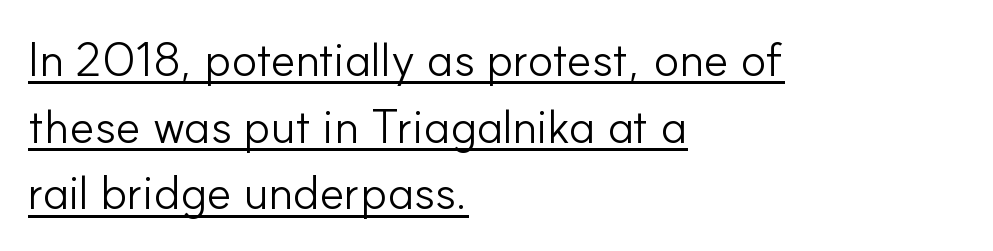
This sample uses an upright cut, with every glyph sitting square on the baseline. Compared with undecorated copy, this sample adds a rule below the words. A student would call this left alignment; a typographer would say flush left, rag right. Horizontal bands of white between lines are of average thickness. Proportional: the letters do not fall into vertical columns. Glyph-to-glyph distance matches everyday printed text.
